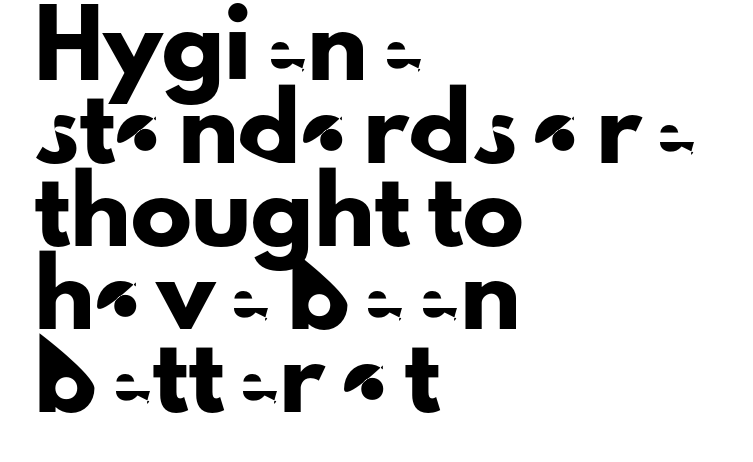
The image shows 61 px sans-serif type, upright; set left-aligned, normal line spacing (1.36x), normal letter spacing, not underlined; low stroke contrast and a small x-height.
